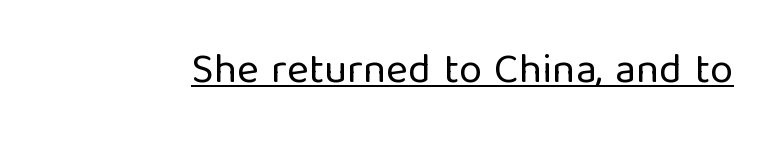
You can tell from the bare stems that sans-serif type was used. The passage shown is not bold in any degree. Character widths vary here, with narrow letters taking less room than wide ones. Does the lettering tilt? It doesn't — this is upright.
